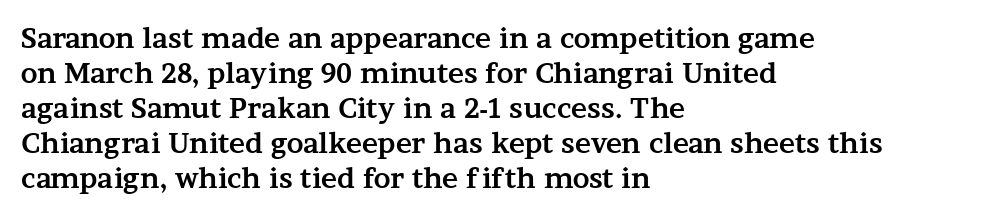
The image shows 27 px bold type, upright; set left-aligned, normal line spacing (1.3x), normal letter spacing, not underlined.
